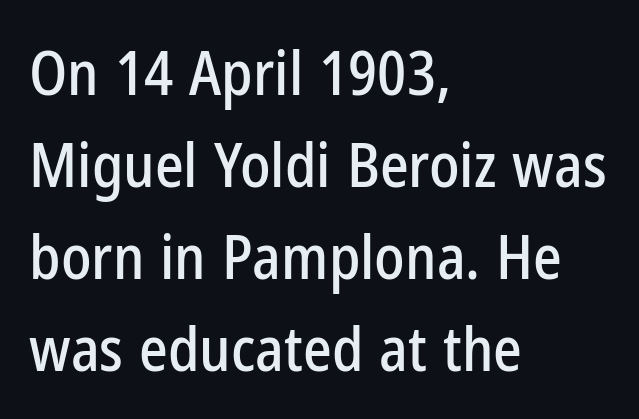
{"serif": "no", "italic": "no", "width": "condensed", "stroke_contrast": "low", "x_height": "medium", "monospaced": "no", "underline": "no", "align": "left", "line_spacing": "normal", "line_spacing_ratio": 1.51, "letter_spacing": "normal", "letter_spacing_em": 0.0, "glyph_px": 61}
